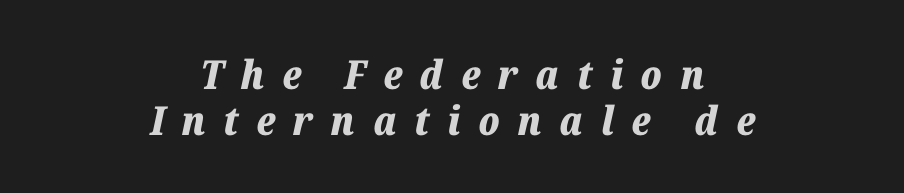
{"italic": "yes", "lean": "right", "slant_degrees": 12, "bold": "yes", "weight": "bold", "width": "normal", "stroke_contrast": "low", "x_height": "medium", "monospaced": "no", "underline": "no", "align": "center", "line_spacing": "tight", "line_spacing_ratio": 1.14, "letter_spacing": "wide", "letter_spacing_em": 0.44, "glyph_px": 40}
